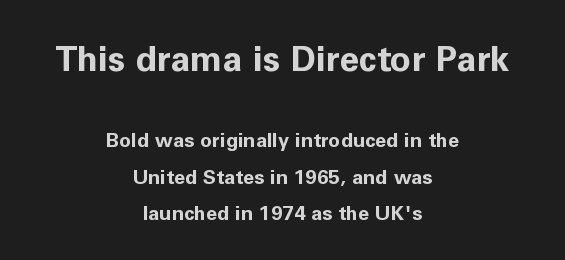
Q: Is the text bold? A: Yes.
Q: Is the text italic (slanted)? A: No, it is upright.
Q: Is the typeface a serif or a sans-serif typeface? A: Sans-serif.
Q: Is the text underlined? A: No.
Q: How is the paragraph aligned? A: Centered.
Q: Is the spacing between letters normal or unusually wide? A: Normal.
Q: Which block of text is set in a larger size, the first (top) or the second (bottom)? A: The first (top) one.
Q: Width (condensed, normal, or wide)? A: Normal.
Q: Stroke contrast? A: Low.
Q: x-height? A: Medium.
Q: Monospaced? A: No.
